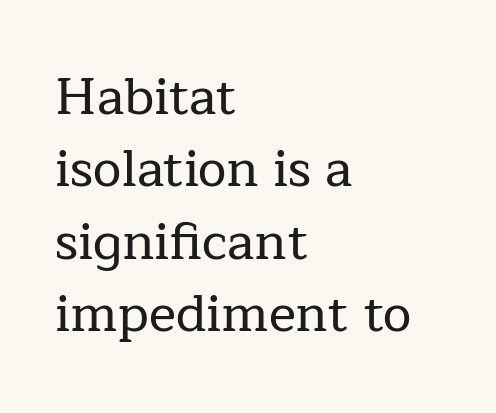
Q: Is the text italic (slanted)? A: No, it is upright.
Q: Is the typeface a serif or a sans-serif typeface? A: Serif.
Q: Is the text underlined? A: No.
Q: How is the paragraph aligned? A: Left-aligned.
Q: Is the spacing between letters normal or unusually wide? A: Normal.
Q: Is the spacing between lines tight, normal or loose? A: Normal.
Q: Width (condensed, normal, or wide)? A: Normal.
Q: Stroke contrast? A: Low.
Q: x-height? A: Medium.
Q: Monospaced? A: No.
